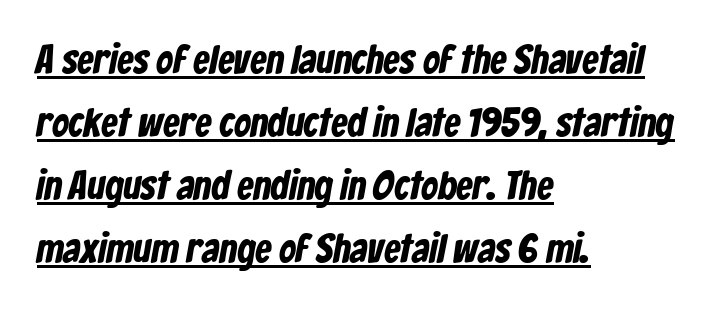
The image shows 41 px bold, condensed sans-serif type; set left-aligned, normal line spacing (1.54x), normal letter spacing, underlined; low stroke contrast and a medium x-height.
